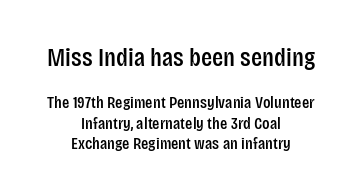
Q: Is the text italic (slanted)? A: No, it is upright.
Q: Is the text underlined? A: No.
Q: How is the paragraph aligned? A: Centered.
Q: Is the spacing between letters normal or unusually wide? A: Normal.
Q: Which block of text is set in a larger size, the first (top) or the second (bottom)? A: The first (top) one.
